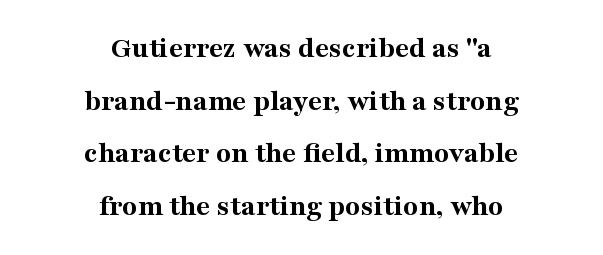
Varying glyph widths throughout — classic text-font behaviour. Compared with typical body copy, the letter spacing here is the same. The space between consecutive lines is moderate. The letters carry serifs — small finishing strokes at the ends of their stems. The paragraph has two soft edges and a firm central axis.
